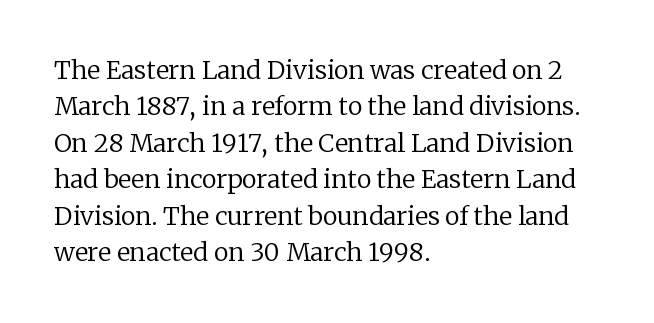
In terms of posture, this sample is upright. The passage shown has conventional tracking throughout. The zone under the glyphs is completely vacant. The lines are quadded left. These glyphs show unthickened strokes, regular width or finer. Rows of type keep a routine distance in the vertical direction.
